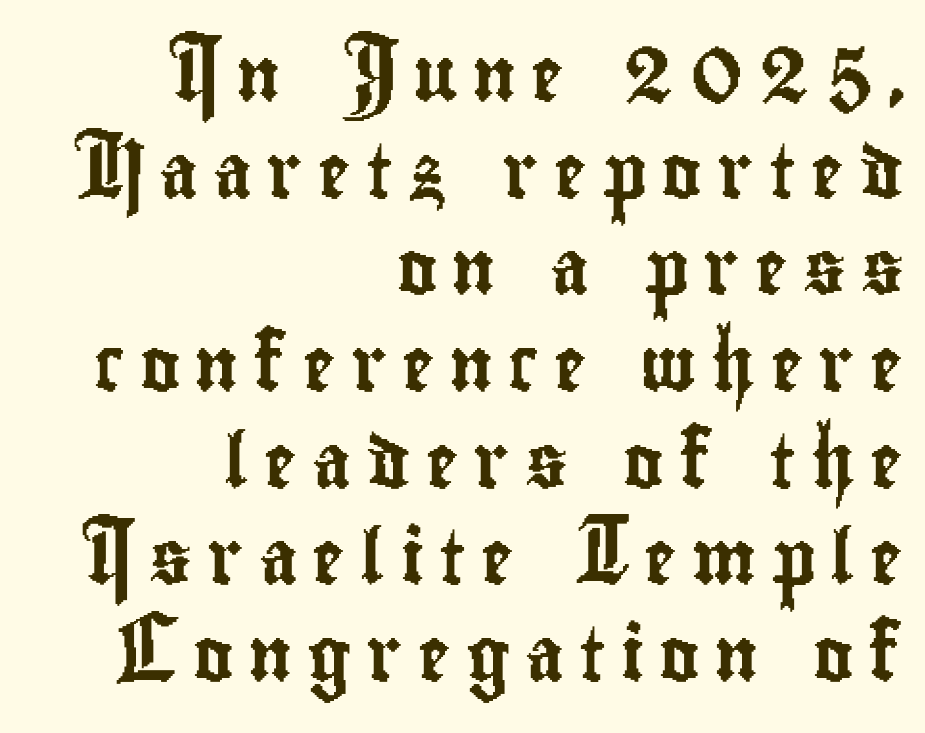
Casual observation: everything's shoved over to the right. Style check: upright. Nobody drew a line under any word here. No feet cap the strokes, marking this as sans-serif type.
